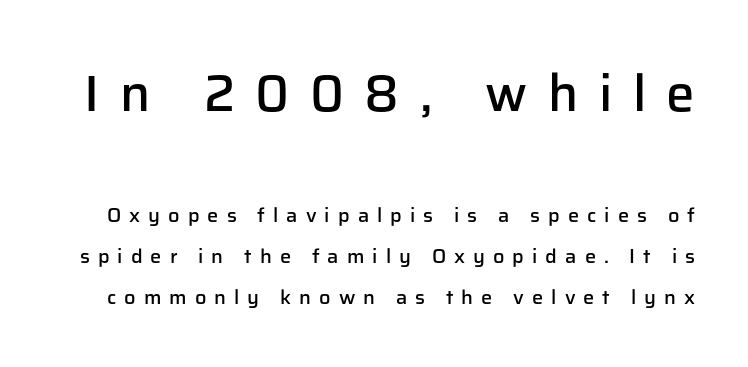
Widely set lines give the paragraph a tall, airy silhouette. This sample uses expanded letter spacing, leaving extra air between glyphs. Varying glyph widths throughout — classic text-font behaviour. A sans-serif font was chosen for this passage. The designer gave the opening block more size than the closing block. Check the space under the baseline: it is left empty.
